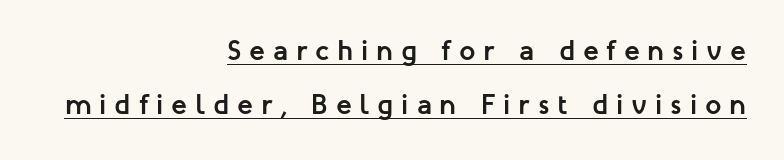
The image shows 29 px semibold sans-serif type, upright; set right-aligned, line spacing 1.86x, unusually wide letter spacing (+0.27 em), underlined; low stroke contrast and a medium x-height.
